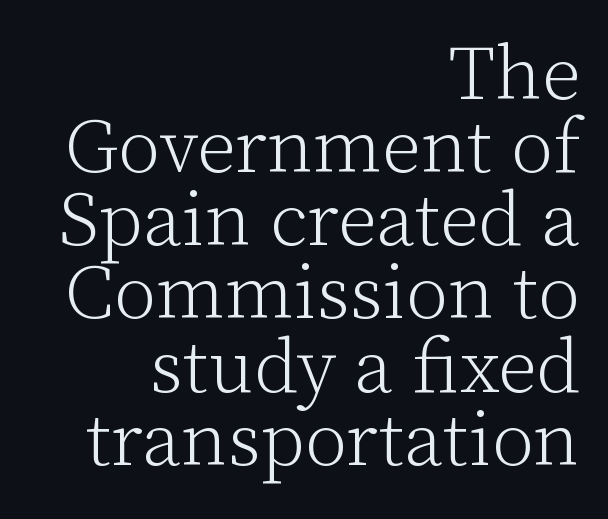
Q: Is the text bold? A: No.
Q: Is the text italic (slanted)? A: No, it is upright.
Q: Is the typeface a serif or a sans-serif typeface? A: Serif.
Q: Is the text underlined? A: No.
Q: How is the paragraph aligned? A: Right-aligned.
Q: Is the spacing between letters normal or unusually wide? A: Normal.
Q: Is the spacing between lines tight, normal or loose? A: Tight.
Q: Width (condensed, normal, or wide)? A: Normal.
Q: Stroke contrast? A: Low.
Q: x-height? A: Medium.
Q: Monospaced? A: No.
